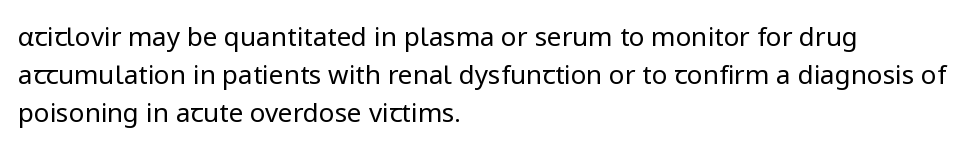
Q: Is the text bold? A: No.
Q: Is the text italic (slanted)? A: No, it is upright.
Q: Is the text underlined? A: No.
Q: How is the paragraph aligned? A: Left-aligned.
Q: Is the spacing between letters normal or unusually wide? A: Normal.
Q: Is the spacing between lines tight, normal or loose? A: Normal.
